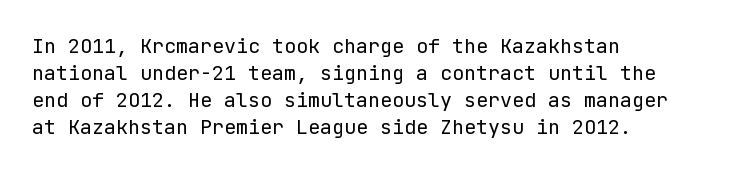
{"italic": "no", "bold": "no", "underline": "no", "align": "left", "line_spacing": "normal", "line_spacing_ratio": 1.35, "letter_spacing": "normal", "letter_spacing_em": 0.0, "glyph_px": 20}
